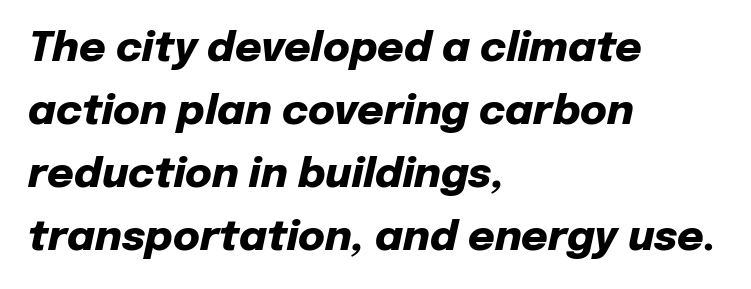
Layout note: lines flush left. The letters sit at their default tracking, neither squeezed nor spread. You can tell it's italic because the verticals aren't actually vertical. Thick stems and heavy bowls — unmistakably bold.
